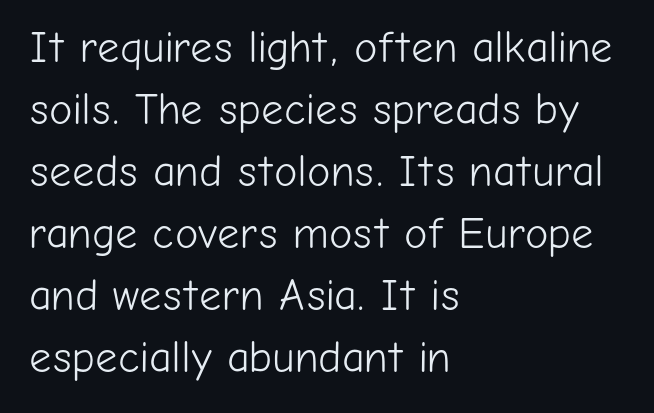
{"serif": "no", "italic": "no", "bold": "no", "weight": "light", "width": "normal", "stroke_contrast": "low", "x_height": "medium", "monospaced": "no", "underline": "no", "align": "left", "line_spacing": "normal", "line_spacing_ratio": 1.41, "letter_spacing": "normal", "letter_spacing_em": 0.0, "glyph_px": 44}
